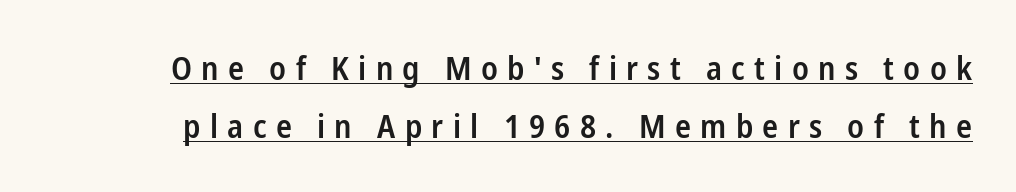
These lines are composed in type without serifs. Students, observe the line beneath the letters — that is underlining. The glyphs have the mass of a demibold cut, below bold. Proportional: the letters do not fall into vertical columns. Caption: expanded tracking, letters set apart.
